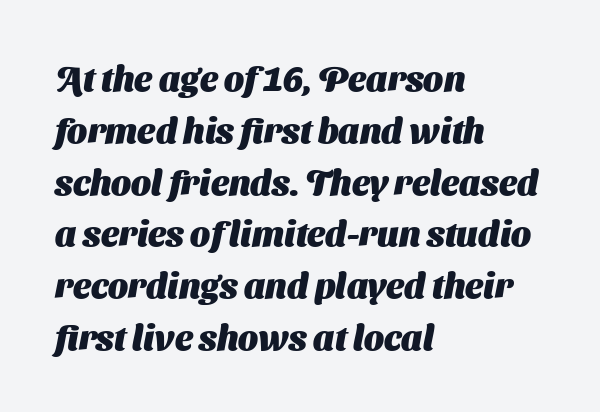
Q: Is the text bold? A: Yes.
Q: Is the typeface a serif or a sans-serif typeface? A: Sans-serif.
Q: Is the text underlined? A: No.
Q: How is the paragraph aligned? A: Left-aligned.
Q: Is the spacing between letters normal or unusually wide? A: Normal.
Q: Is the spacing between lines tight, normal or loose? A: Normal.
Q: Width (condensed, normal, or wide)? A: Normal.
Q: Stroke contrast? A: Medium.
Q: x-height? A: Medium.
Q: Monospaced? A: No.
